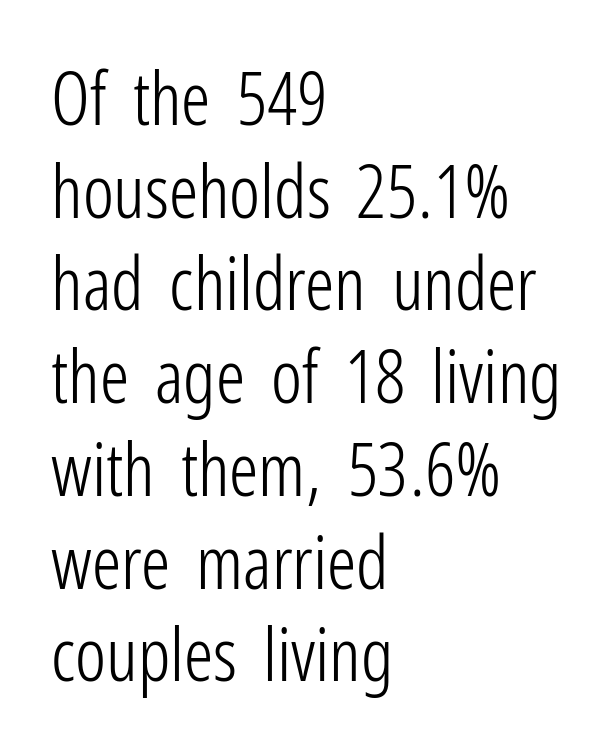
Q: Is the text bold? A: No.
Q: Is the text italic (slanted)? A: No, it is upright.
Q: Is the typeface a serif or a sans-serif typeface? A: Sans-serif.
Q: Is the text underlined? A: No.
Q: How is the paragraph aligned? A: Left-aligned.
Q: Is the spacing between letters normal or unusually wide? A: Normal.
Q: Is the spacing between lines tight, normal or loose? A: Normal.
Q: Width (condensed, normal, or wide)? A: Condensed.
Q: Stroke contrast? A: Low.
Q: x-height? A: Medium.
Q: Monospaced? A: No.
